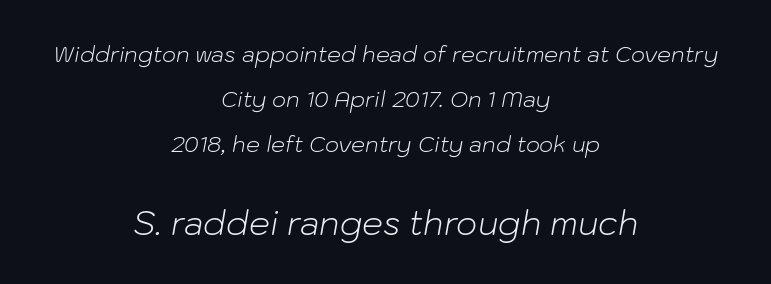
Students, observe: this is what heavily led, spacious text looks like. This sample has the flowing, uneven cadence of proportional lettering. A clean baseline with only descenders dipping below it. Designer's note — italics engaged. Words appear dense and cohesive because spacing is normal.
